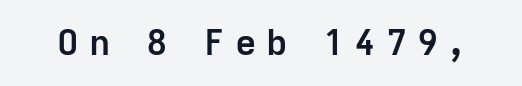
The rendering inserts visible extra space after every character. Do the characters align in a grid? No, the font is proportional. The type sits square on the baseline with zero lean. The characters display no serif detailing; their extremities are plain. The zone under the glyphs is completely vacant. Typesetter's note: full bold, strokes at maximum text heaviness.
